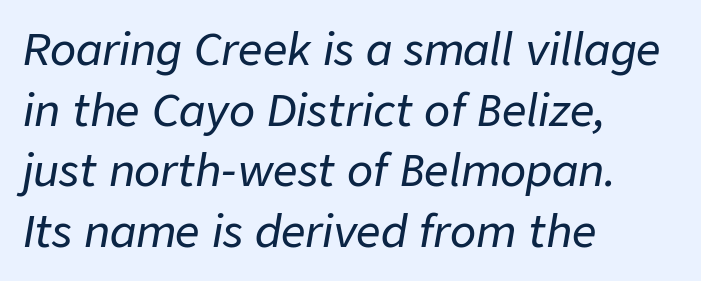
The image shows 43 px text type, italic (leaning right); set left-aligned, normal line spacing (1.41x), normal letter spacing, not underlined; low stroke contrast and a medium x-height.
